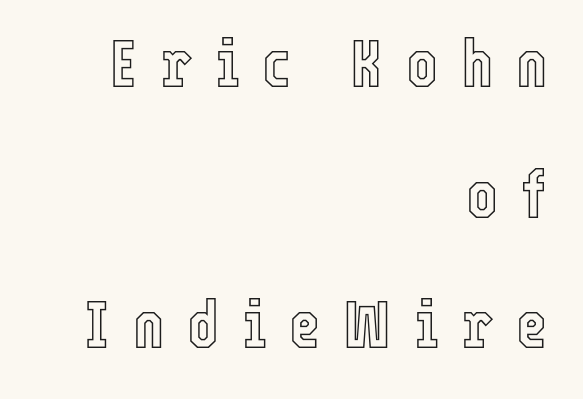
Each letter keeps its own natural width here, so spacing adapts to shape. Vertical spacing — loose. Ascenders rise straight up at ninety degrees. Type without underlining. A flush-right, rag-left setting is used for this passage. The passage shown has open, widely tracked lettering throughout.
